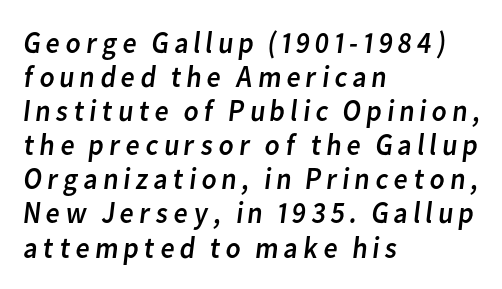
Q: Is the text bold? A: No.
Q: Is the typeface a serif or a sans-serif typeface? A: Sans-serif.
Q: Is the text underlined? A: No.
Q: How is the paragraph aligned? A: Left-aligned.
Q: Is the spacing between lines tight, normal or loose? A: Tight.
Q: Width (condensed, normal, or wide)? A: Normal.
Q: Stroke contrast? A: Low.
Q: x-height? A: Medium.
Q: Monospaced? A: No.
